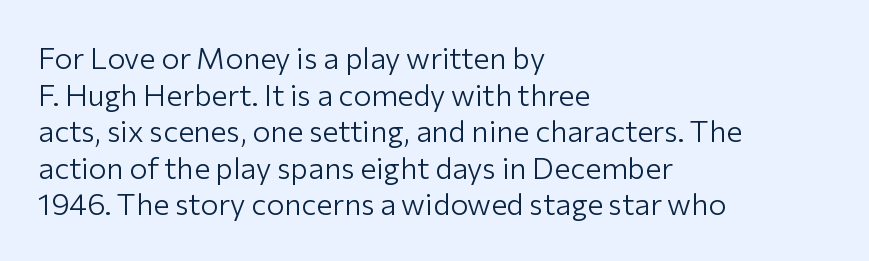
Classification — sans serif. Each letter keeps its own natural width here, so spacing adapts to shape. Check under the words: just untouched page. Observe the ordinary spacing: letters are neighbours, not strangers. This sample uses an upright cut, with every glyph sitting square on the baseline.
